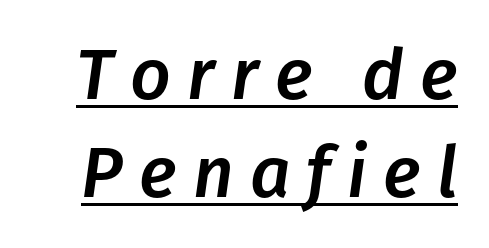
{"italic": "yes", "lean": "right", "slant_degrees": 8, "width": "normal", "stroke_contrast": "low", "x_height": "medium", "monospaced": "no", "underline": "yes", "line_spacing": "normal", "line_spacing_ratio": 1.38, "letter_spacing": "wide", "letter_spacing_em": 0.23, "glyph_px": 71}
